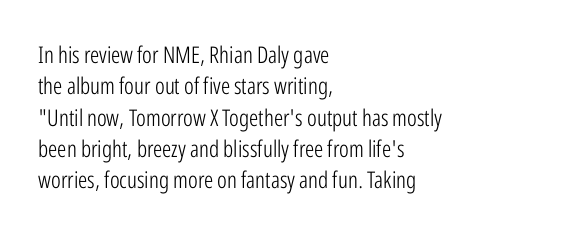
The image shows 23 px text type, upright; set left-aligned, normal line spacing (1.36x), normal letter spacing, not underlined.
